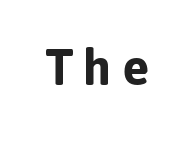
Tracking here is generous; glyphs stand well apart from one another. Descender tails drop into unmarked territory. This sample has the flowing, uneven cadence of proportional lettering. The passage shown is emphatically bold. No italicization has been applied; the sample stays upright. The face used here is a sans, in the tradition of grotesques and geometrics.
